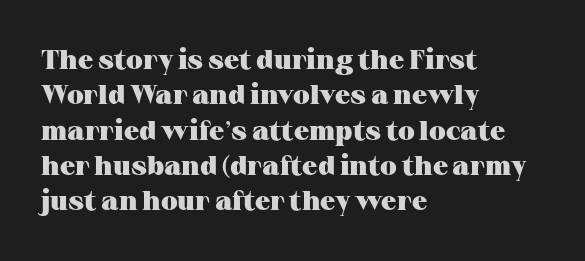
A clean baseline with only descenders dipping below it. These lines stack with their left ends in a neat column. Regular leading. Pretty heavy lettering here — definitely bold. Does extra space separate the letters? No, they use regular spacing.
